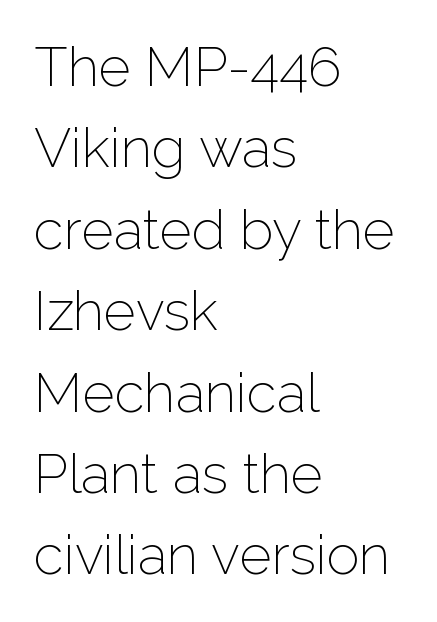
Q: Is the text bold? A: No.
Q: Is the text italic (slanted)? A: No, it is upright.
Q: Is the typeface a serif or a sans-serif typeface? A: Sans-serif.
Q: Is the text underlined? A: No.
Q: How is the paragraph aligned? A: Left-aligned.
Q: Is the spacing between letters normal or unusually wide? A: Normal.
Q: Is the spacing between lines tight, normal or loose? A: Normal.
Q: Width (condensed, normal, or wide)? A: Normal.
Q: Stroke contrast? A: Low.
Q: x-height? A: Medium.
Q: Monospaced? A: No.
